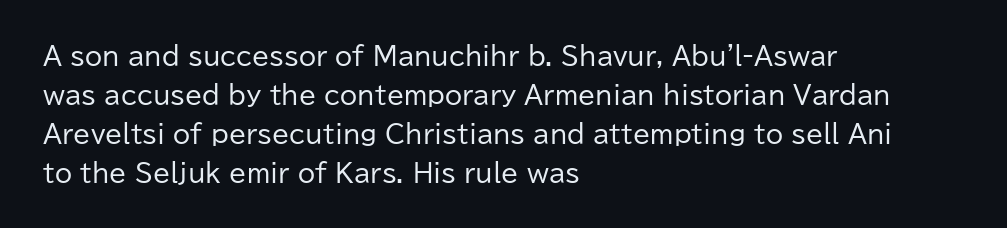
The space between consecutive lines is moderate. In terms of letterspacing, this is plain default setting. This rendering features lettering with no underline. Is the stroke heavy? The answer is a plain regular-or-lighter.
